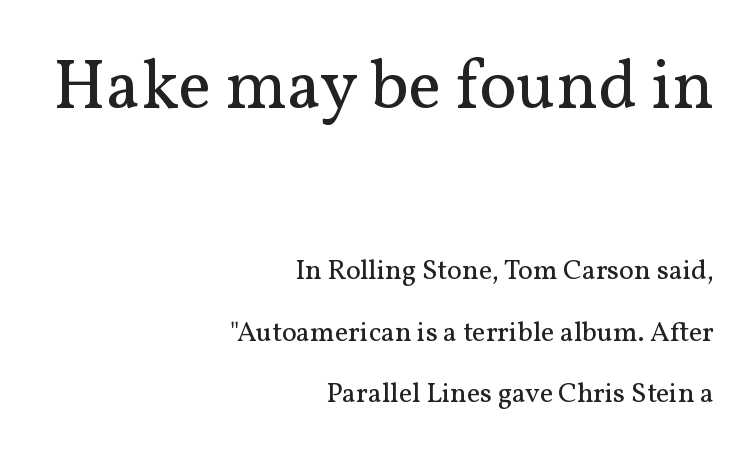
The image shows 70 px regular-weight serif type, upright; set right-aligned, loose line spacing (2.21x), normal letter spacing, not underlined; the first (top) block is 2.5x larger; medium stroke contrast and a medium x-height.
